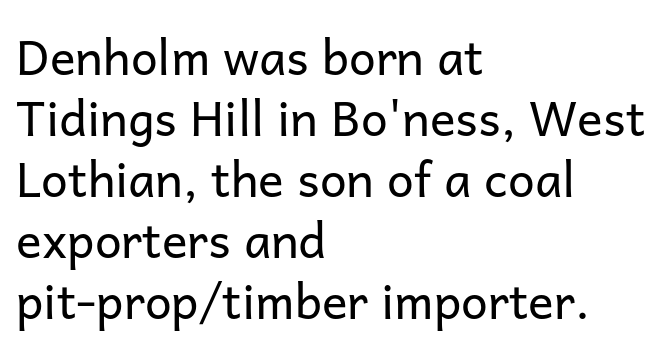
Q: Is the text bold? A: No.
Q: Is the text italic (slanted)? A: No, it is upright.
Q: Is the typeface a serif or a sans-serif typeface? A: Sans-serif.
Q: Is the text underlined? A: No.
Q: How is the paragraph aligned? A: Left-aligned.
Q: Is the spacing between letters normal or unusually wide? A: Normal.
Q: Is the spacing between lines tight, normal or loose? A: Normal.
Q: Width (condensed, normal, or wide)? A: Normal.
Q: Stroke contrast? A: Low.
Q: x-height? A: Medium.
Q: Monospaced? A: No.
